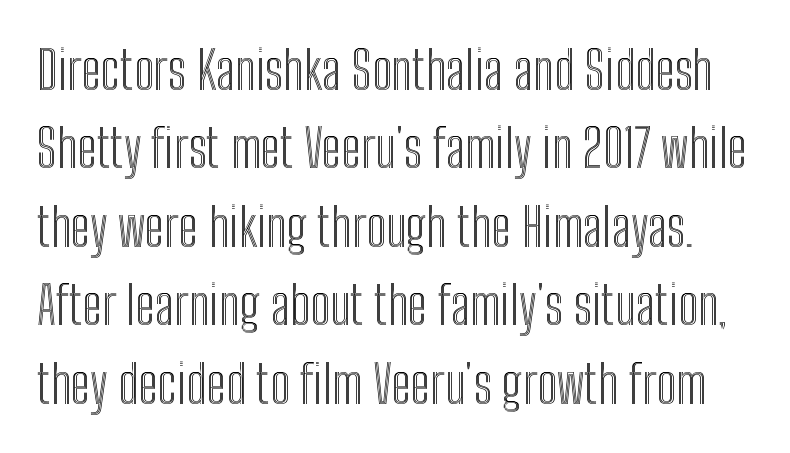
{"italic": "no", "width": "condensed", "x_height": "medium", "monospaced": "no", "underline": "no", "line_spacing": "normal", "line_spacing_ratio": 1.48, "letter_spacing": "normal", "letter_spacing_em": 0.0, "glyph_px": 53}
